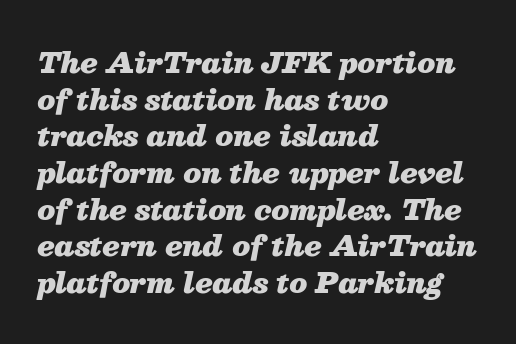
Q: Is the text bold? A: Yes.
Q: Is the text italic (slanted)? A: Yes, it leans right by about 13 degrees.
Q: Is the text underlined? A: No.
Q: How is the paragraph aligned? A: Left-aligned.
Q: Is the spacing between letters normal or unusually wide? A: Normal.
Q: Is the spacing between lines tight, normal or loose? A: Normal.
Q: Width (condensed, normal, or wide)? A: Normal.
Q: Stroke contrast? A: Medium.
Q: x-height? A: Medium.
Q: Monospaced? A: No.
